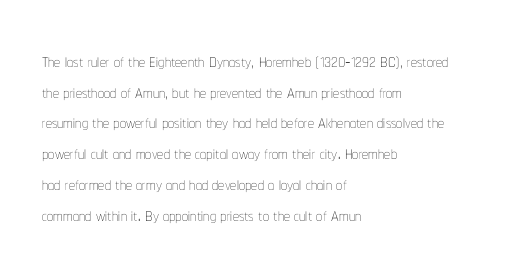
Is the type heavy? It reads as light-to-regular instead. Leftover space on each line is placed entirely after the last word. Characters follow at the spacing the type designer built in. The passage shown stacks its lines at a standard gap.
